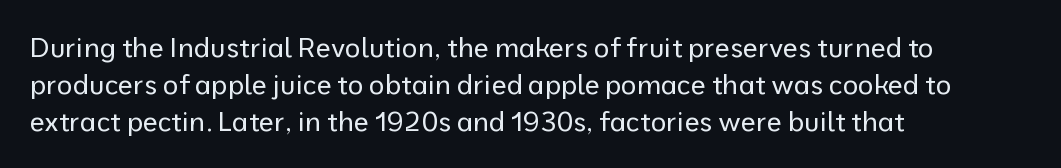
The image shows 27 px text type, upright; set left-aligned, normal line spacing (1.37x), normal letter spacing, not underlined.
